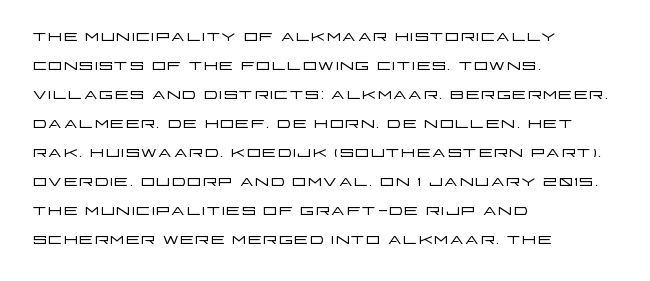
Q: Is the text bold? A: No.
Q: Is the text italic (slanted)? A: No, it is upright.
Q: Is the text underlined? A: No.
Q: How is the paragraph aligned? A: Left-aligned.
Q: Is the spacing between letters normal or unusually wide? A: Normal.
Q: Is the spacing between lines tight, normal or loose? A: Normal.
